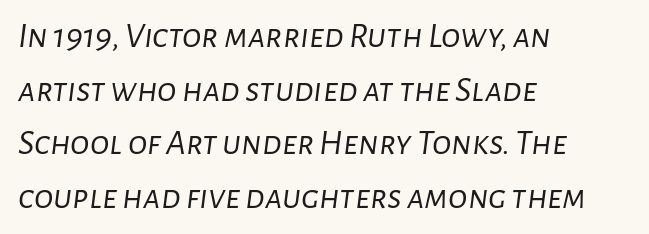
The image shows 36 px light type, italic (leaning right); set left-aligned, normal line spacing (1.49x), normal letter spacing, not underlined; low stroke contrast and a medium x-height.
